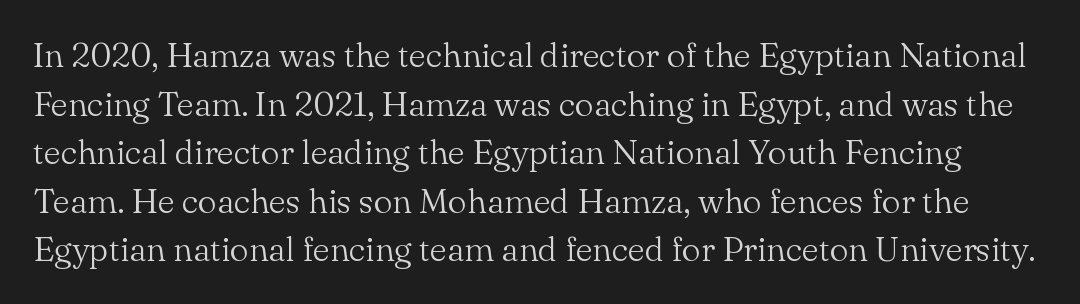
{"serif": "yes", "italic": "no", "bold": "no", "weight": "light", "width": "normal", "stroke_contrast": "medium", "x_height": "small", "monospaced": "no", "underline": "no", "line_spacing": "normal", "line_spacing_ratio": 1.43, "letter_spacing": "normal", "letter_spacing_em": 0.0, "glyph_px": 34}
